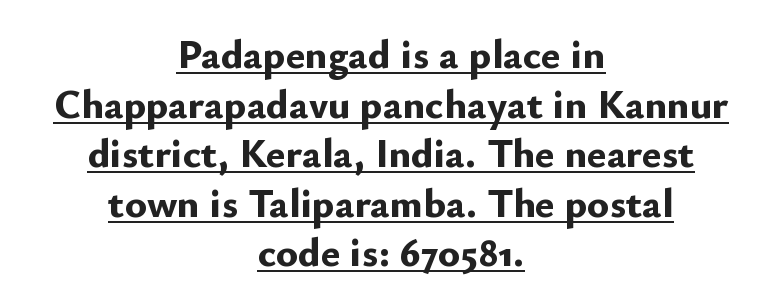
Q: Is the text bold? A: Yes.
Q: Is the text italic (slanted)? A: No, it is upright.
Q: Is the typeface a serif or a sans-serif typeface? A: Sans-serif.
Q: Is the text underlined? A: Yes.
Q: How is the paragraph aligned? A: Centered.
Q: Is the spacing between letters normal or unusually wide? A: Normal.
Q: Width (condensed, normal, or wide)? A: Normal.
Q: Stroke contrast? A: Low.
Q: x-height? A: Small.
Q: Monospaced? A: No.
